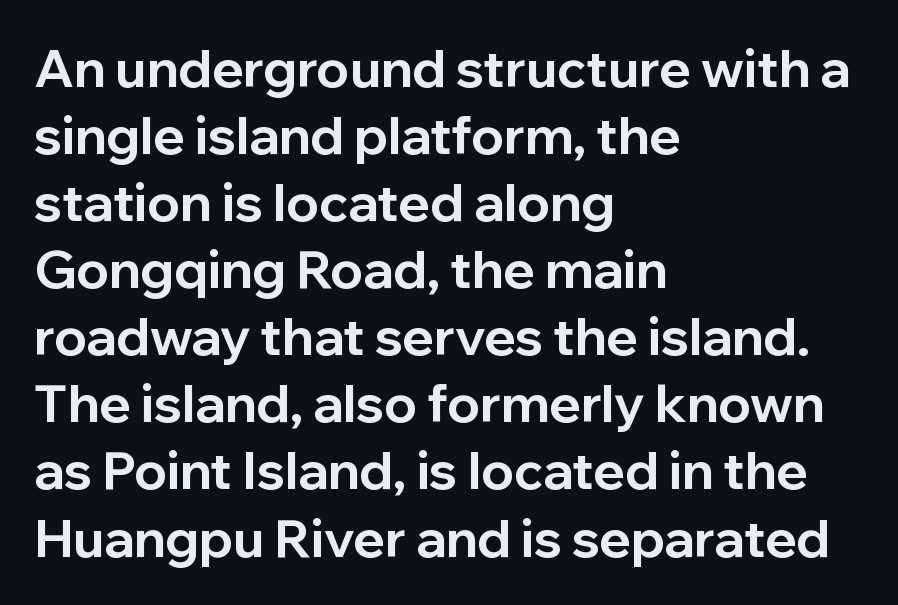
Q: Is the text bold? A: Yes.
Q: Is the text italic (slanted)? A: No, it is upright.
Q: Is the typeface a serif or a sans-serif typeface? A: Sans-serif.
Q: Is the text underlined? A: No.
Q: How is the paragraph aligned? A: Left-aligned.
Q: Is the spacing between letters normal or unusually wide? A: Normal.
Q: Is the spacing between lines tight, normal or loose? A: Normal.
Q: Width (condensed, normal, or wide)? A: Normal.
Q: Stroke contrast? A: Low.
Q: x-height? A: Medium.
Q: Monospaced? A: No.
